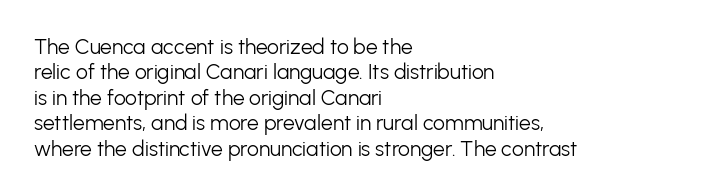
{"italic": "no", "bold": "no", "underline": "no", "align": "left", "line_spacing_ratio": 1.21, "letter_spacing": "normal", "letter_spacing_em": 0.0, "glyph_px": 21}
